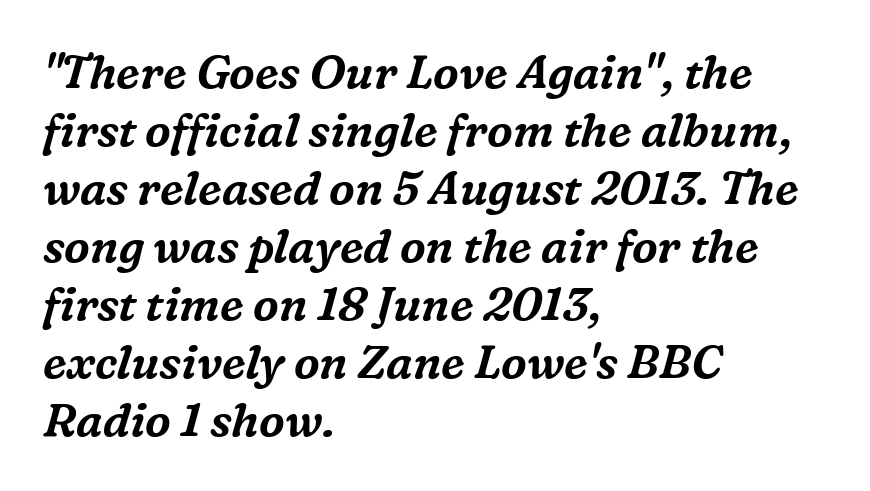
If you measured baseline to baseline, you'd find a middling distance. Does the lettering tilt? It does — this is italic. Look at the bottom of the vertical strokes: they flare into serifs here. Unmarked baselines from the first word to the last. Spacing verdict: proportional, widths tailored to each character. Caption: multi-line text, flush left, ragged right.
